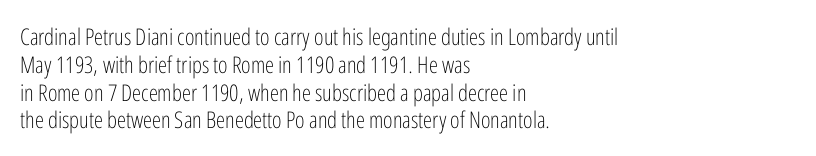
The image shows 23 px text type, upright; set left-aligned, line spacing 1.21x, normal letter spacing, not underlined.
